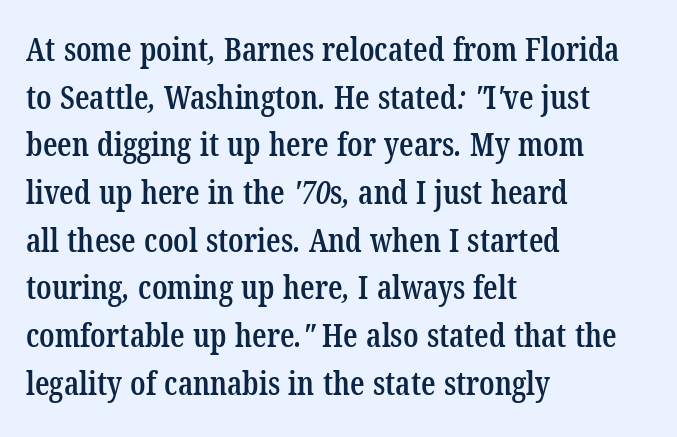
The image shows 32 px semibold, condensed serif type; set left-aligned, normal line spacing (1.49x), normal letter spacing, not underlined; low stroke contrast and a medium x-height.
